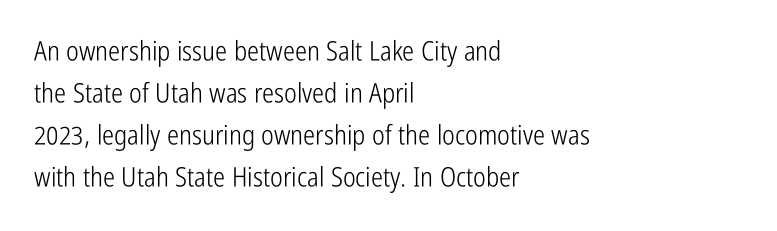
Anything drawn beneath the words? Only blank space. Each word holds together tightly as a unit, with standard inter-letter gaps. Each stroke keeps to a modest, everyday thickness or less. Normally led — the rows are evenly, conventionally spaced. In CSS terms this would be text-align: left. Does the lettering tilt? It doesn't — this is upright.
